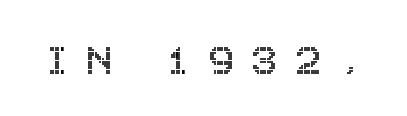
If you drew a line through each stem, it would be perfectly vertical. Each word looks stretched out because of the extra space between its letters. Anything drawn beneath the words? Only blank space.
